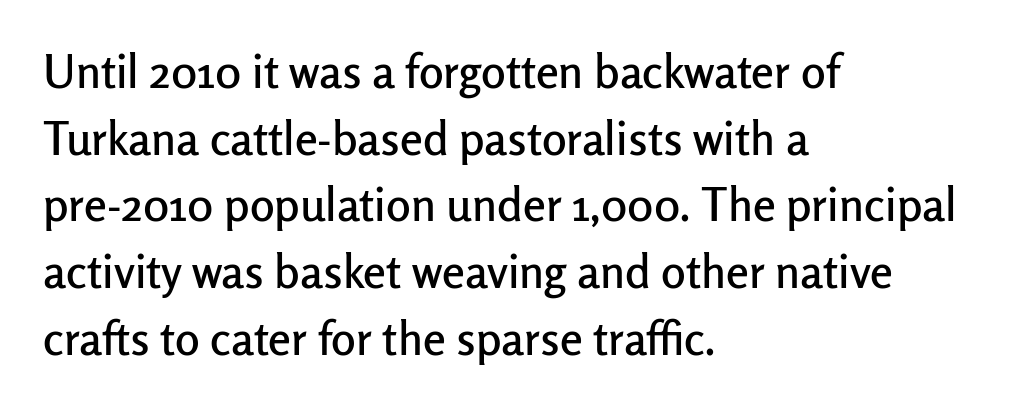
{"serif": "no", "italic": "no", "width": "normal", "stroke_contrast": "low", "x_height": "medium", "monospaced": "no", "underline": "no", "align": "left", "line_spacing": "normal", "line_spacing_ratio": 1.45, "letter_spacing": "normal", "letter_spacing_em": 0.0, "glyph_px": 46}
